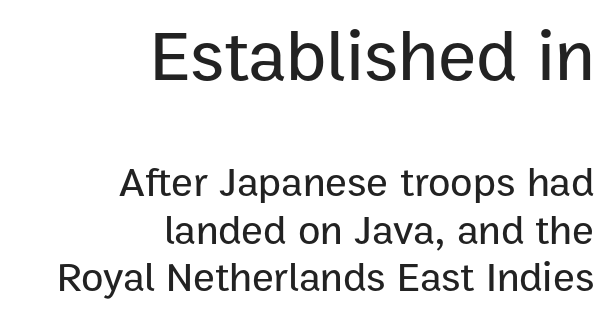
{"serif": "no", "italic": "no", "width": "normal", "stroke_contrast": "low", "x_height": "medium", "monospaced": "no", "underline": "no", "align": "right", "line_spacing_ratio": 1.16, "letter_spacing": "normal", "letter_spacing_em": 0.0, "larger_block": "first", "size_ratio": 1.76, "glyph_px": 72}
